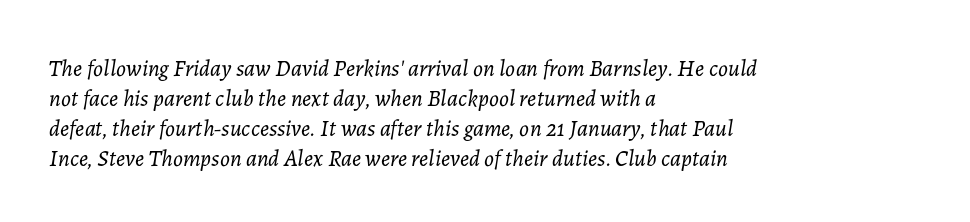
{"italic": "yes", "lean": "right", "slant_degrees": 7, "bold": "no", "underline": "no", "align": "left", "line_spacing": "normal", "line_spacing_ratio": 1.3, "letter_spacing": "normal", "letter_spacing_em": 0.0, "glyph_px": 23}
